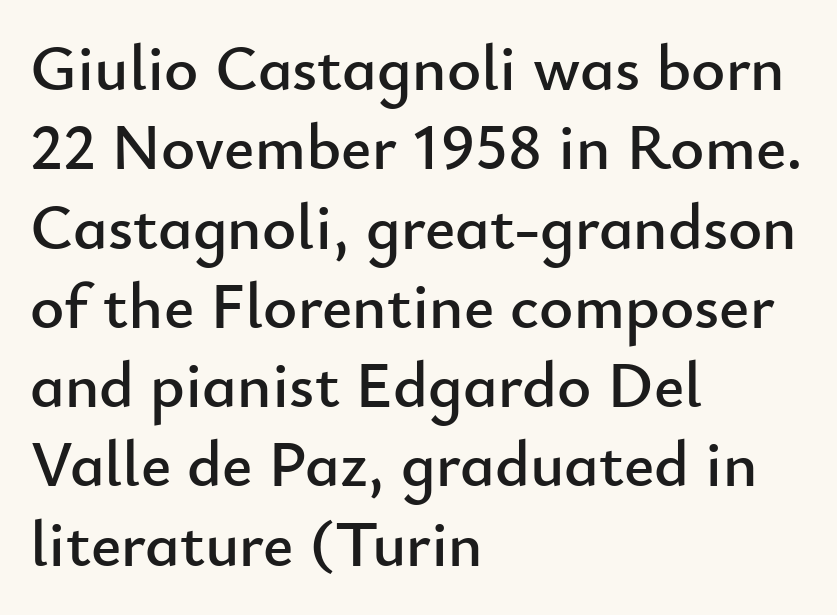
Q: Is the text italic (slanted)? A: No, it is upright.
Q: Is the typeface a serif or a sans-serif typeface? A: Sans-serif.
Q: Is the text underlined? A: No.
Q: How is the paragraph aligned? A: Left-aligned.
Q: Is the spacing between letters normal or unusually wide? A: Normal.
Q: Width (condensed, normal, or wide)? A: Normal.
Q: Stroke contrast? A: Low.
Q: x-height? A: Small.
Q: Monospaced? A: No.
